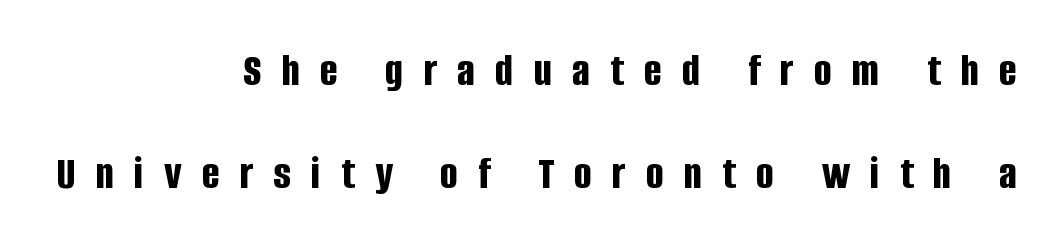
Q: Is the text bold? A: Yes.
Q: Is the text italic (slanted)? A: No, it is upright.
Q: Is the typeface a serif or a sans-serif typeface? A: Sans-serif.
Q: Is the text underlined? A: No.
Q: How is the paragraph aligned? A: Right-aligned.
Q: Is the spacing between letters normal or unusually wide? A: Unusually wide.
Q: Is the spacing between lines tight, normal or loose? A: Loose.
Q: Width (condensed, normal, or wide)? A: Condensed.
Q: Stroke contrast? A: Low.
Q: x-height? A: Large.
Q: Monospaced? A: No.
